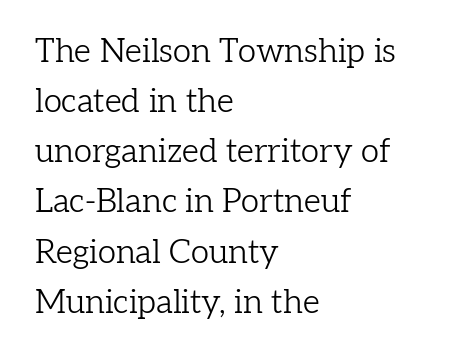
Reading down the block, your eye returns to a fixed left position each line. The glyphs in this specimen are seriffed. The font is comparable to plain body text, perhaps lighter. The rendering uses natural spacing where letterforms have individual widths.
